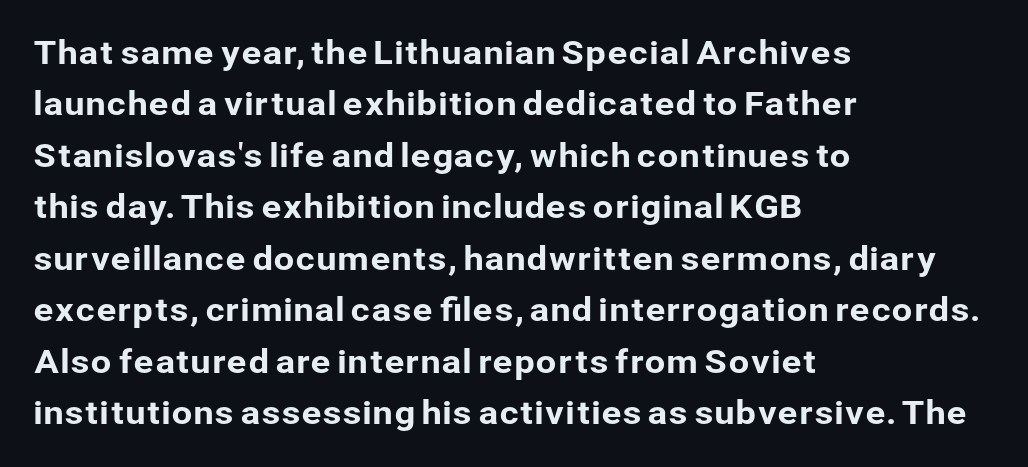
{"serif": "no", "italic": "no", "width": "normal", "stroke_contrast": "low", "x_height": "medium", "monospaced": "no", "underline": "no", "align": "left", "line_spacing": "normal", "line_spacing_ratio": 1.56, "letter_spacing": "normal", "letter_spacing_em": 0.0, "glyph_px": 33}
